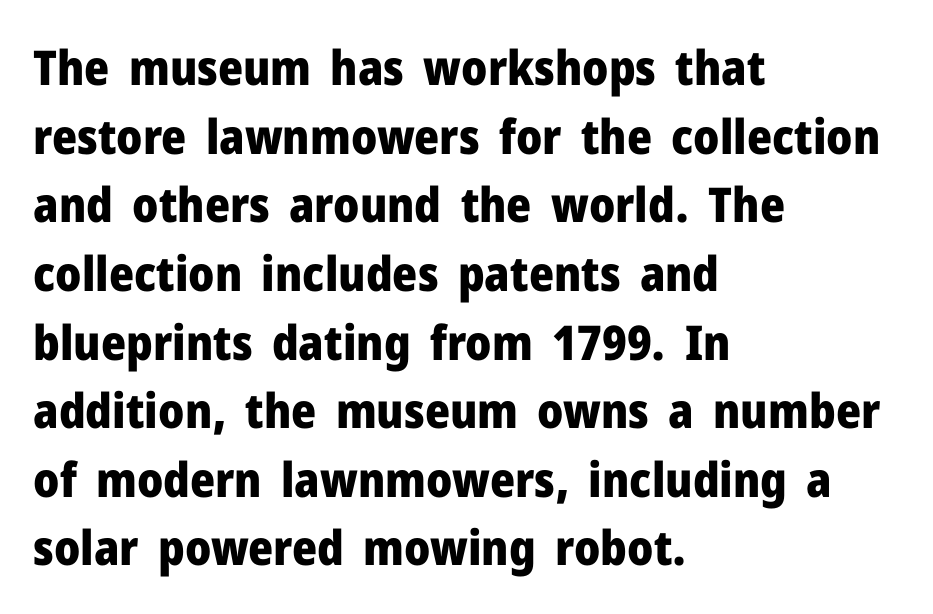
{"serif": "no", "italic": "no", "bold": "yes", "weight": "heavy", "width": "normal", "stroke_contrast": "low", "x_height": "medium", "monospaced": "no", "underline": "no", "align": "left", "line_spacing": "normal", "line_spacing_ratio": 1.43, "letter_spacing": "normal", "letter_spacing_em": 0.0, "glyph_px": 48}
